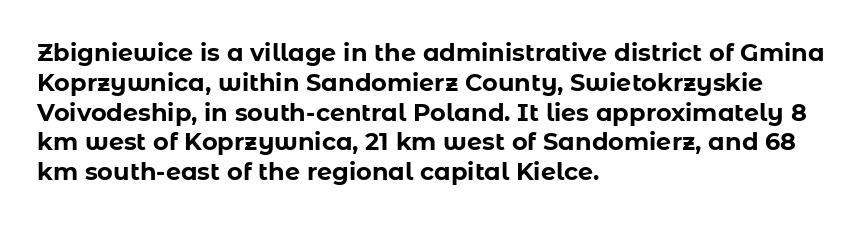
Every character sits straight up, as roman type does. This rendering uses left alignment, leaving the right contour irregular. Letters rest on an invisible, unmarked baseline. The passage shown has conventional tracking throughout. Pretty heavy lettering here — definitely bold.
